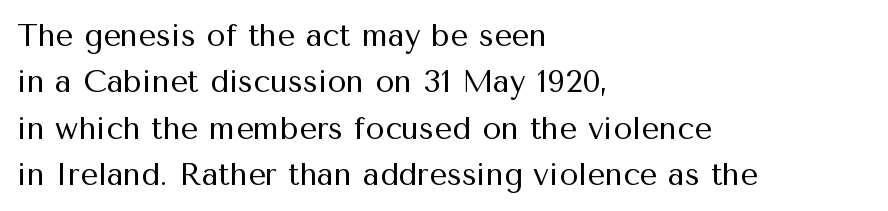
The image shows 31 px regular-weight sans-serif type, upright; set left-aligned, normal line spacing (1.5x), normal letter spacing, not underlined; medium stroke contrast and a medium x-height.
